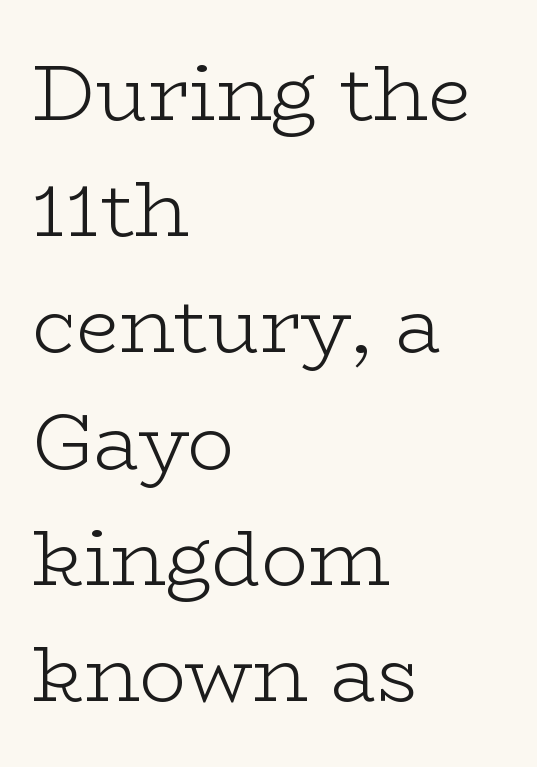
{"serif": "yes", "italic": "no", "bold": "no", "weight": "light", "width": "wide", "stroke_contrast": "low", "x_height": "medium", "monospaced": "no", "underline": "no", "align": "left", "line_spacing": "normal", "line_spacing_ratio": 1.49, "letter_spacing": "normal", "letter_spacing_em": 0.0, "glyph_px": 78}
